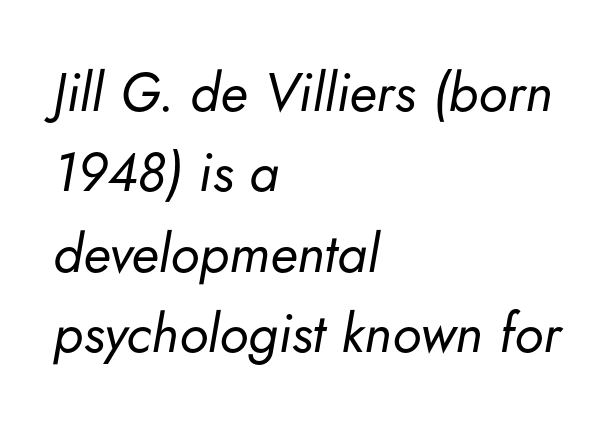
The image shows 54 px regular-weight type, italic (leaning right); set left-aligned, normal line spacing (1.49x), normal letter spacing, not underlined; low stroke contrast and a small x-height.
